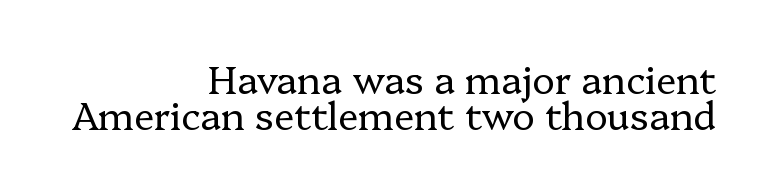
{"serif": "yes", "italic": "no", "bold": "no", "weight": "regular", "width": "normal", "stroke_contrast": "low", "x_height": "medium", "monospaced": "no", "underline": "no", "align": "right", "line_spacing": "tight", "line_spacing_ratio": 0.96, "letter_spacing": "normal", "letter_spacing_em": 0.0, "glyph_px": 38}
